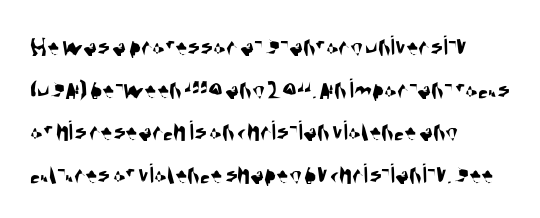
Q: Is the typeface a serif or a sans-serif typeface? A: Sans-serif.
Q: Is the text underlined? A: No.
Q: How is the paragraph aligned? A: Left-aligned.
Q: Is the spacing between letters normal or unusually wide? A: Normal.
Q: Is the spacing between lines tight, normal or loose? A: Normal.
Q: Width (condensed, normal, or wide)? A: Condensed.
Q: Stroke contrast? A: Medium.
Q: x-height? A: Large.
Q: Monospaced? A: No.
